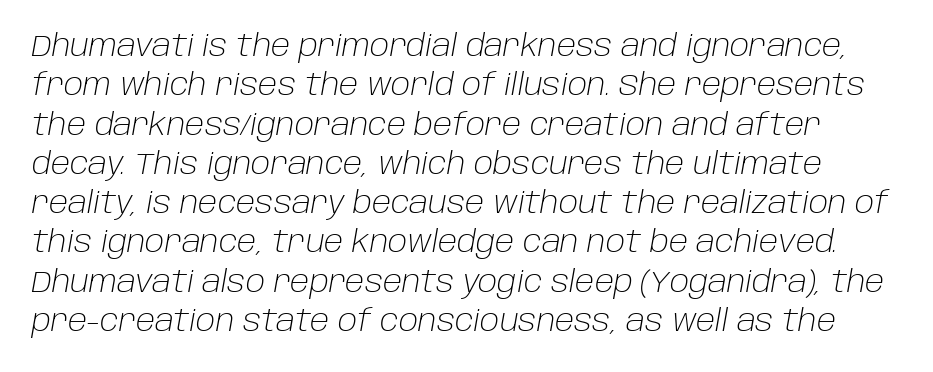
{"italic": "yes", "lean": "right", "slant_degrees": 10, "bold": "no", "weight": "light", "width": "normal", "stroke_contrast": "low", "x_height": "large", "monospaced": "no", "underline": "no", "line_spacing": "normal", "line_spacing_ratio": 1.31, "letter_spacing": "normal", "letter_spacing_em": 0.0, "glyph_px": 30}
